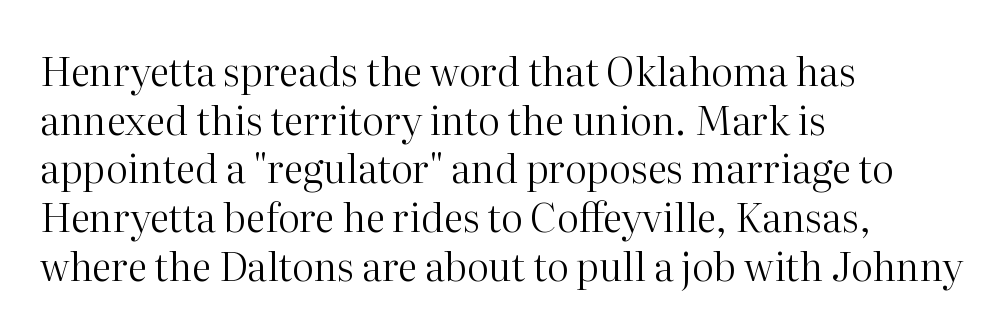
Leading matches the norm, producing a regular column. Think standard paragraph weight, or any step lighter than that. The letterforms sit shoulder to shoulder at normal distance. When letters stand straight like this, we call the style roman or upright.
